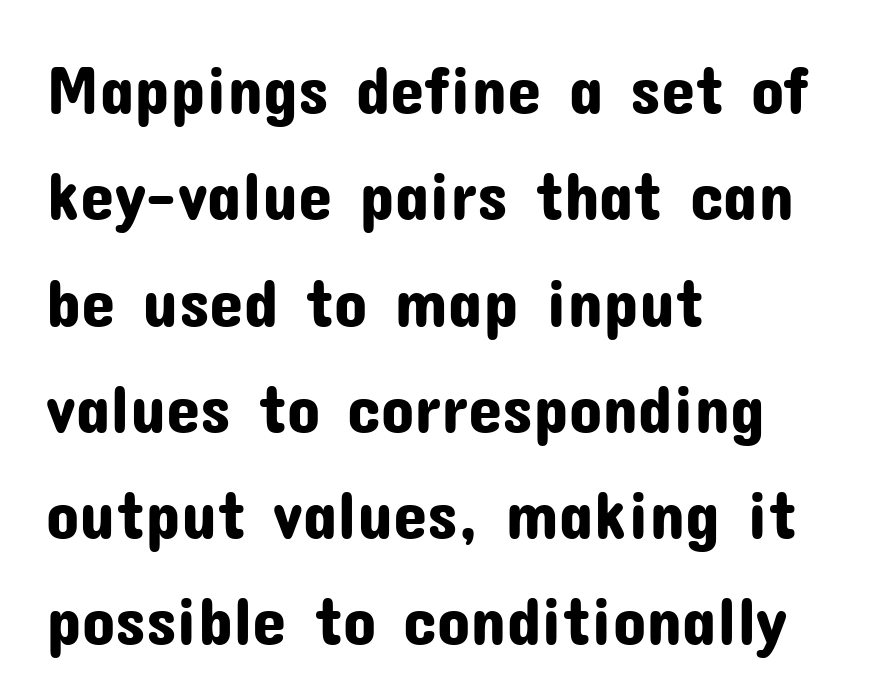
Each row of text sits above clean, open space. Leading matches the norm, producing a regular column. The rendering uses natural spacing where letterforms have individual widths. The rag falls on the right side of this text block. The type family on display is of the sans-serif kind.
